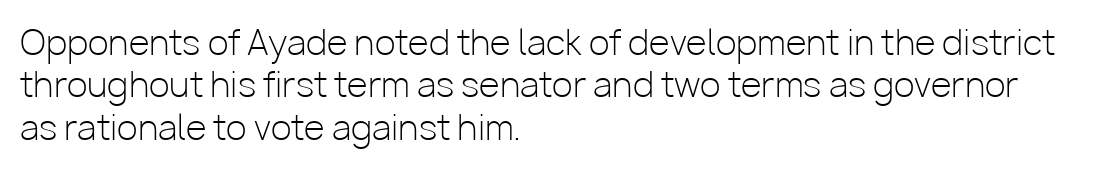
Q: Is the text bold? A: No.
Q: Is the text italic (slanted)? A: No, it is upright.
Q: Is the typeface a serif or a sans-serif typeface? A: Sans-serif.
Q: Is the text underlined? A: No.
Q: How is the paragraph aligned? A: Left-aligned.
Q: Is the spacing between letters normal or unusually wide? A: Normal.
Q: Is the spacing between lines tight, normal or loose? A: Normal.
Q: Width (condensed, normal, or wide)? A: Normal.
Q: Stroke contrast? A: Low.
Q: x-height? A: Medium.
Q: Monospaced? A: No.
